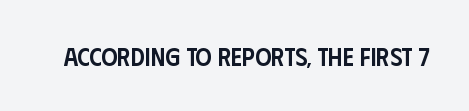
The image shows 25 px text type, upright; set normal letter spacing, not underlined.
